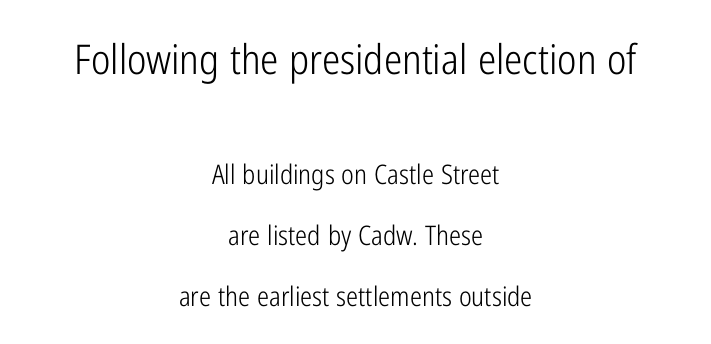
The image shows 41 px light, condensed sans-serif type, upright; set centered, loose line spacing (2.25x), normal letter spacing, not underlined; the first (top) block is 1.52x larger; low stroke contrast and a medium x-height.
